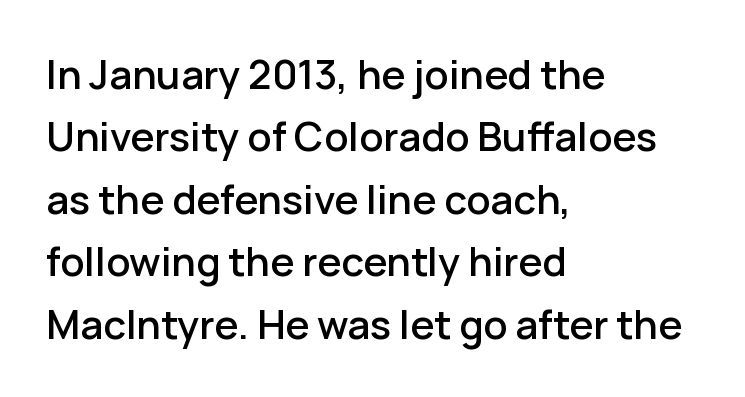
The image shows 40 px sans-serif type, upright; set left-aligned, normal line spacing (1.56x), normal letter spacing, not underlined; low stroke contrast and a medium x-height.
